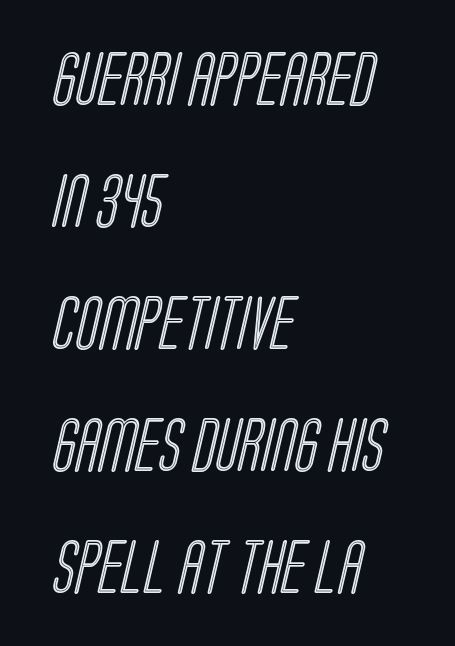
The image shows 54 px condensed type; set left-aligned, loose line spacing (2.26x), normal letter spacing, not underlined; a large x-height.
